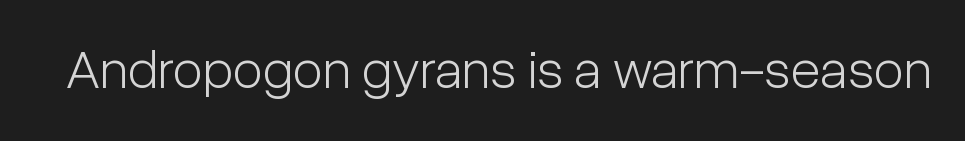
{"serif": "no", "italic": "no", "bold": "no", "weight": "light", "width": "condensed", "stroke_contrast": "low", "x_height": "medium", "monospaced": "no", "underline": "no", "letter_spacing": "normal", "letter_spacing_em": 0.0, "glyph_px": 55}
